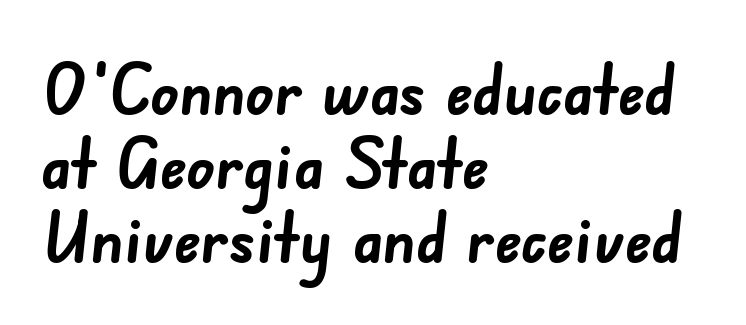
Q: Is the text bold? A: Yes.
Q: Is the typeface a serif or a sans-serif typeface? A: Sans-serif.
Q: Is the text underlined? A: No.
Q: How is the paragraph aligned? A: Left-aligned.
Q: Is the spacing between letters normal or unusually wide? A: Normal.
Q: Is the spacing between lines tight, normal or loose? A: Tight.
Q: Width (condensed, normal, or wide)? A: Normal.
Q: Stroke contrast? A: Low.
Q: x-height? A: Small.
Q: Monospaced? A: No.
